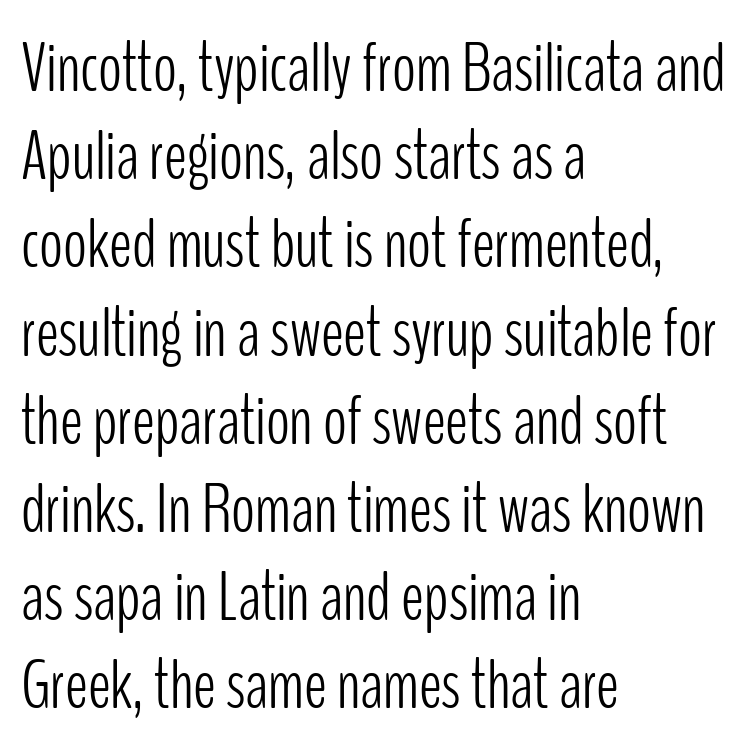
Bold? No — there's no thickening of the strokes. Horizontal bands of white between lines are of average thickness. The lines in this sample share a left origin and differ only in where they stop. The passage shown is typed in a proportional face where columns would drift. Note: no serifs on the glyphs. Letter spacing: default.
